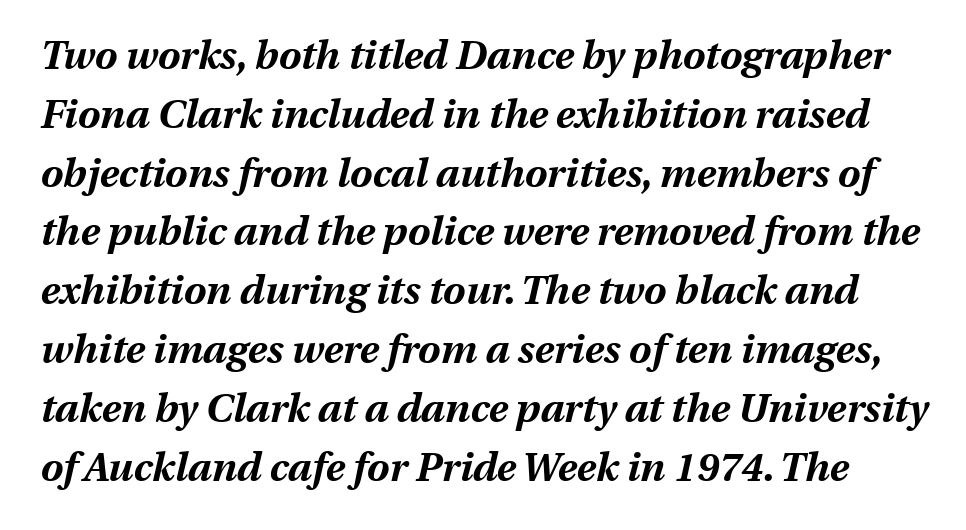
Q: Is the text bold? A: Yes.
Q: Is the text italic (slanted)? A: Yes, it leans right by about 13 degrees.
Q: Is the text underlined? A: No.
Q: Is the spacing between letters normal or unusually wide? A: Normal.
Q: Is the spacing between lines tight, normal or loose? A: Normal.
Q: Width (condensed, normal, or wide)? A: Normal.
Q: Stroke contrast? A: Medium.
Q: x-height? A: Medium.
Q: Monospaced? A: No.
